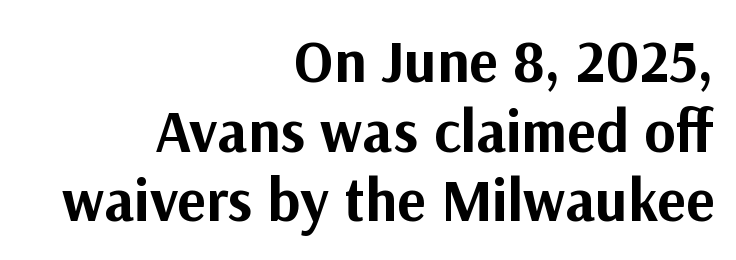
Q: Is the text bold? A: Yes.
Q: Is the text italic (slanted)? A: No, it is upright.
Q: Is the typeface a serif or a sans-serif typeface? A: Sans-serif.
Q: Is the text underlined? A: No.
Q: How is the paragraph aligned? A: Right-aligned.
Q: Is the spacing between letters normal or unusually wide? A: Normal.
Q: Width (condensed, normal, or wide)? A: Normal.
Q: Stroke contrast? A: Medium.
Q: x-height? A: Medium.
Q: Monospaced? A: No.
